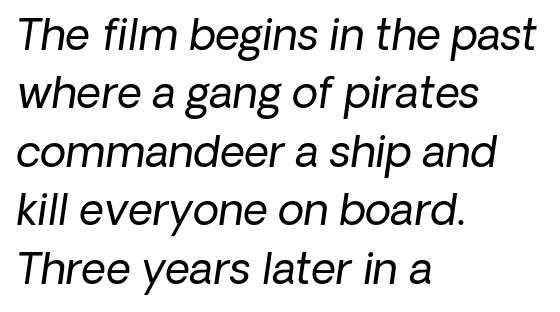
{"serif": "no", "bold": "no", "weight": "regular", "width": "normal", "stroke_contrast": "low", "x_height": "medium", "monospaced": "no", "underline": "no", "align": "left", "line_spacing": "normal", "line_spacing_ratio": 1.36, "letter_spacing": "normal", "letter_spacing_em": 0.0, "glyph_px": 43}
